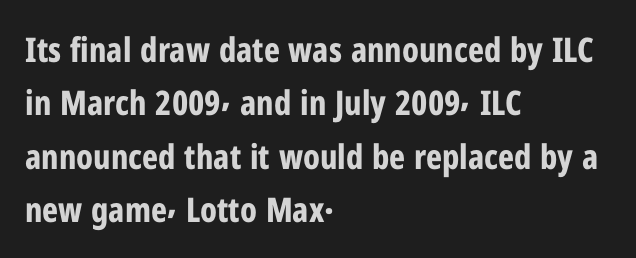
The image shows 34 px bold, condensed sans-serif type, upright; set left-aligned, normal line spacing (1.57x), normal letter spacing, not underlined; low stroke contrast and a medium x-height.
